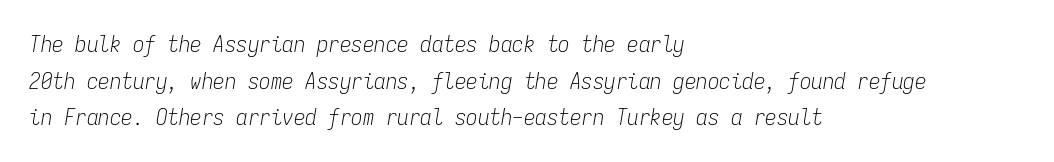
The image shows 23 px text type, italic (leaning right); set left-aligned, normal line spacing (1.59x), normal letter spacing, not underlined.
